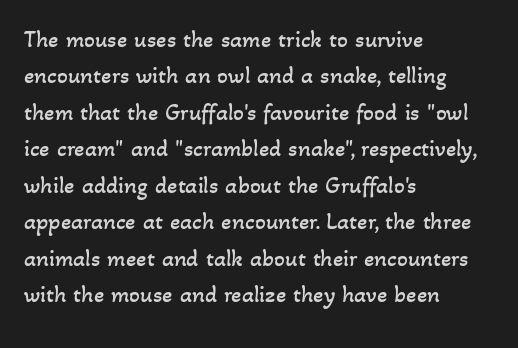
Q: Is the text bold? A: No.
Q: Is the text underlined? A: No.
Q: How is the paragraph aligned? A: Left-aligned.
Q: Is the spacing between letters normal or unusually wide? A: Normal.
Q: Is the spacing between lines tight, normal or loose? A: Normal.
